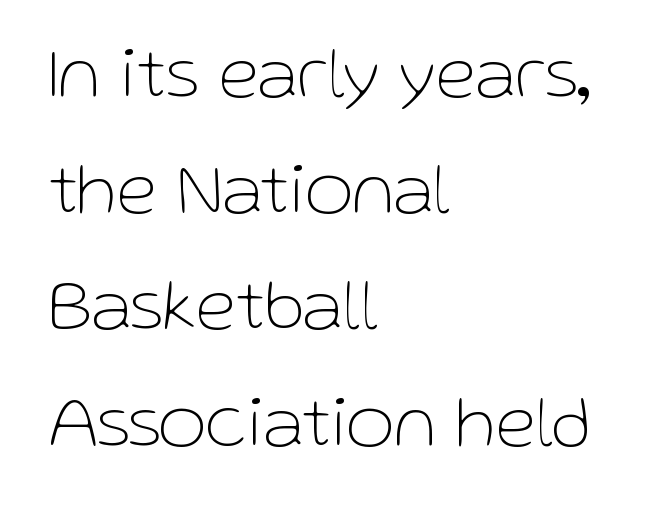
Observe the absence of serifs on each vertical stroke in this sample. Each stroke keeps to a modest, everyday thickness or less. Spacing verdict: proportional, widths tailored to each character. Left-aligned paragraph, ragged on the right. Tracking value appears to be zero — textbook default spacing.
